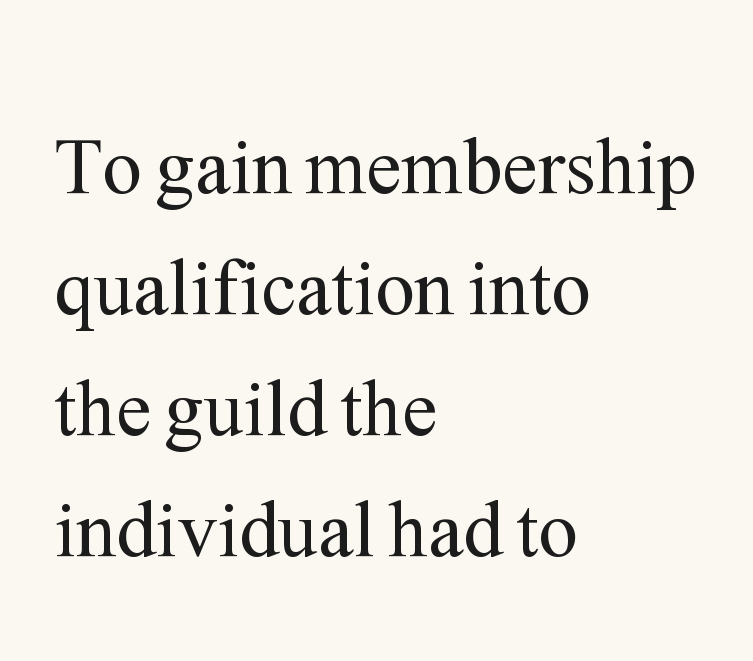
Q: Is the text bold? A: No.
Q: Is the text italic (slanted)? A: No, it is upright.
Q: Is the typeface a serif or a sans-serif typeface? A: Serif.
Q: Is the text underlined? A: No.
Q: How is the paragraph aligned? A: Left-aligned.
Q: Is the spacing between letters normal or unusually wide? A: Normal.
Q: Is the spacing between lines tight, normal or loose? A: Normal.
Q: Width (condensed, normal, or wide)? A: Normal.
Q: Stroke contrast? A: Medium.
Q: x-height? A: Medium.
Q: Monospaced? A: No.
